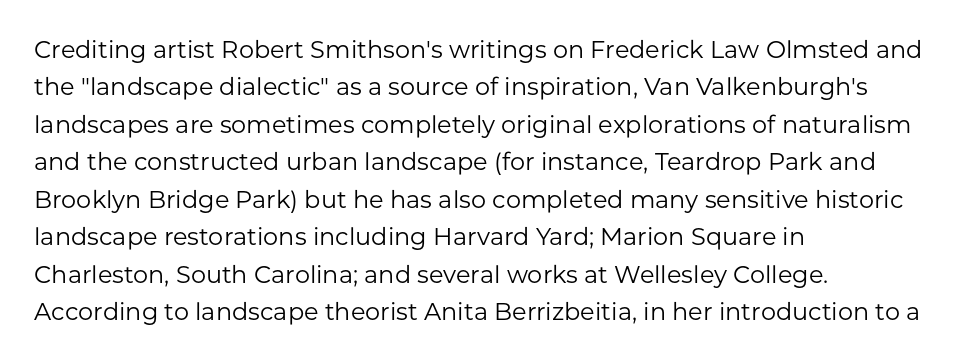
Evenly set lines give the paragraph a standard silhouette. Here the glyphs are tracked normally, forming tight word shapes. Rule under the text: the space is simply empty. Italic? Not at all — the glyphs are vertical. These glyphs show unthickened strokes, regular width or finer.
